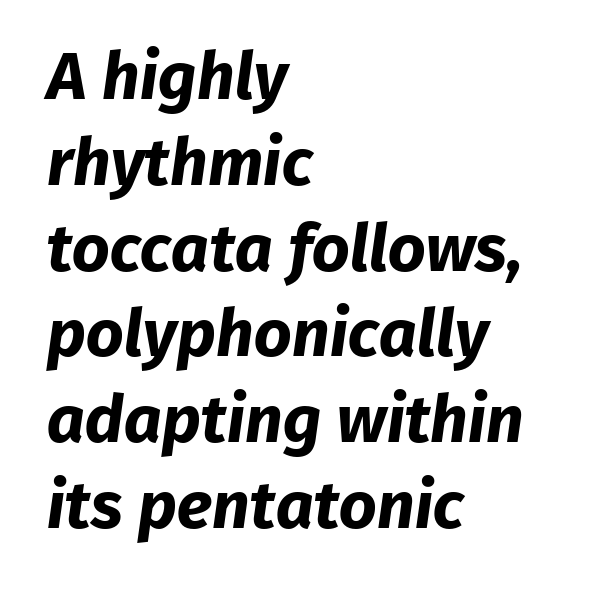
Q: Is the text bold? A: Yes.
Q: Is the typeface a serif or a sans-serif typeface? A: Sans-serif.
Q: Is the text underlined? A: No.
Q: How is the paragraph aligned? A: Left-aligned.
Q: Is the spacing between letters normal or unusually wide? A: Normal.
Q: Is the spacing between lines tight, normal or loose? A: Normal.
Q: Width (condensed, normal, or wide)? A: Normal.
Q: Stroke contrast? A: Low.
Q: x-height? A: Medium.
Q: Monospaced? A: No.
